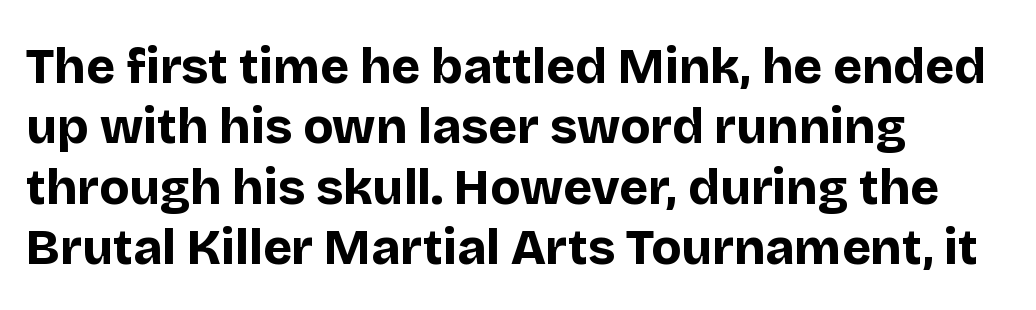
Q: Is the text bold? A: Yes.
Q: Is the text italic (slanted)? A: No, it is upright.
Q: Is the typeface a serif or a sans-serif typeface? A: Sans-serif.
Q: Is the text underlined? A: No.
Q: How is the paragraph aligned? A: Left-aligned.
Q: Is the spacing between letters normal or unusually wide? A: Normal.
Q: Width (condensed, normal, or wide)? A: Normal.
Q: Stroke contrast? A: Low.
Q: x-height? A: Large.
Q: Monospaced? A: No.
